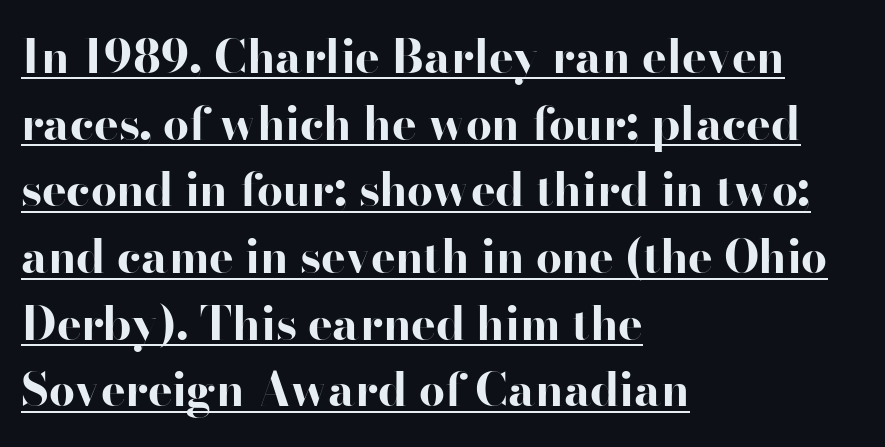
If you measured baseline to baseline, you'd find a middling distance. These lines stack with their left ends in a neat column. The font family rendered here belongs to the sans-serif group. This sample uses an upright cut, with every glyph sitting square on the baseline. Notice how thick the strokes are: this is what a full bold looks like. You can see a thin bar hugging the bottom of the glyphs.
